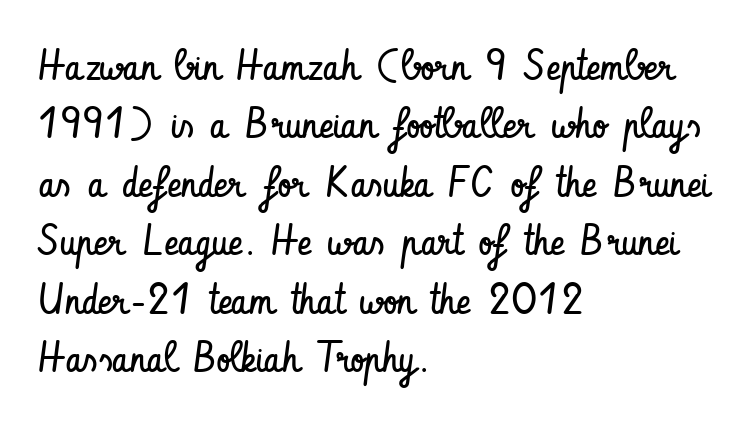
The typesetting does not lean heavy: it is not bold. Nobody touched the tracking dial on this one. Nothing sits at the stroke ends, so this counts as sans-serif. Any mark beneath the type? The region is blank.
